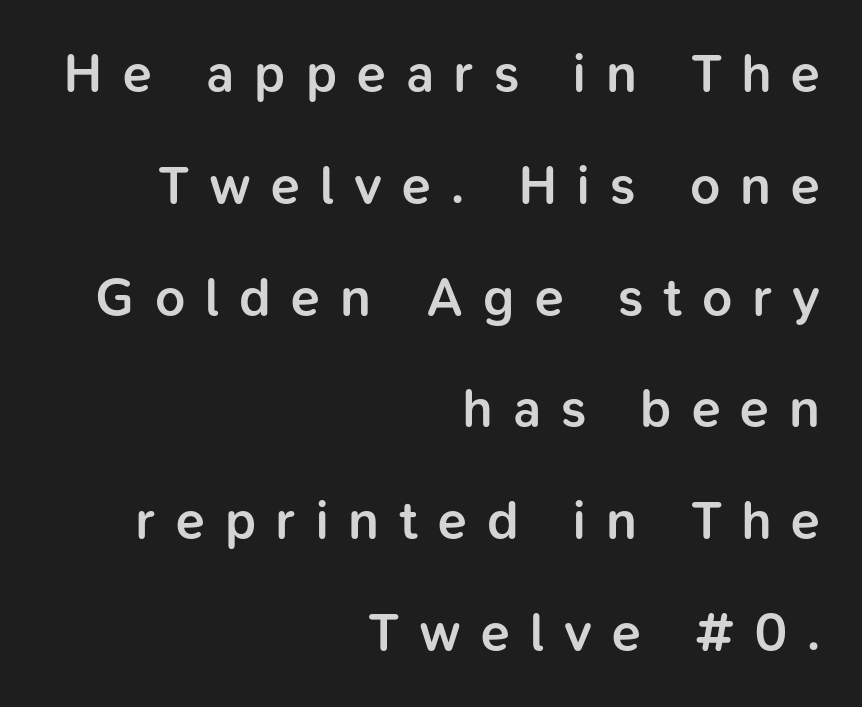
{"serif": "no", "italic": "no", "bold": "semi", "weight": "semibold", "width": "normal", "stroke_contrast": "low", "x_height": "medium", "monospaced": "no", "underline": "no", "align": "right", "line_spacing": "loose", "line_spacing_ratio": 2.11, "letter_spacing": "wide", "letter_spacing_em": 0.38, "glyph_px": 53}
